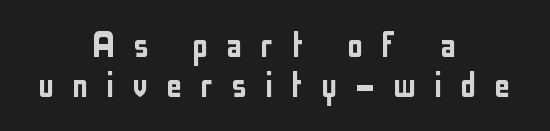
The image shows 41 px condensed sans-serif type, upright; set centered, tight line spacing (0.98x), unusually wide letter spacing (+0.43 em), not underlined; low stroke contrast and a medium x-height.
